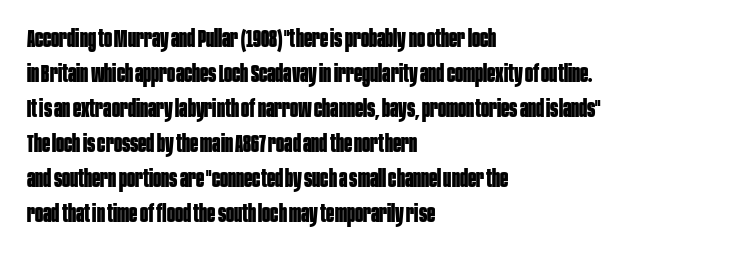
{"italic": "no", "bold": "yes", "underline": "no", "align": "left", "line_spacing": "normal", "line_spacing_ratio": 1.46, "letter_spacing": "normal", "letter_spacing_em": 0.0, "glyph_px": 24}
